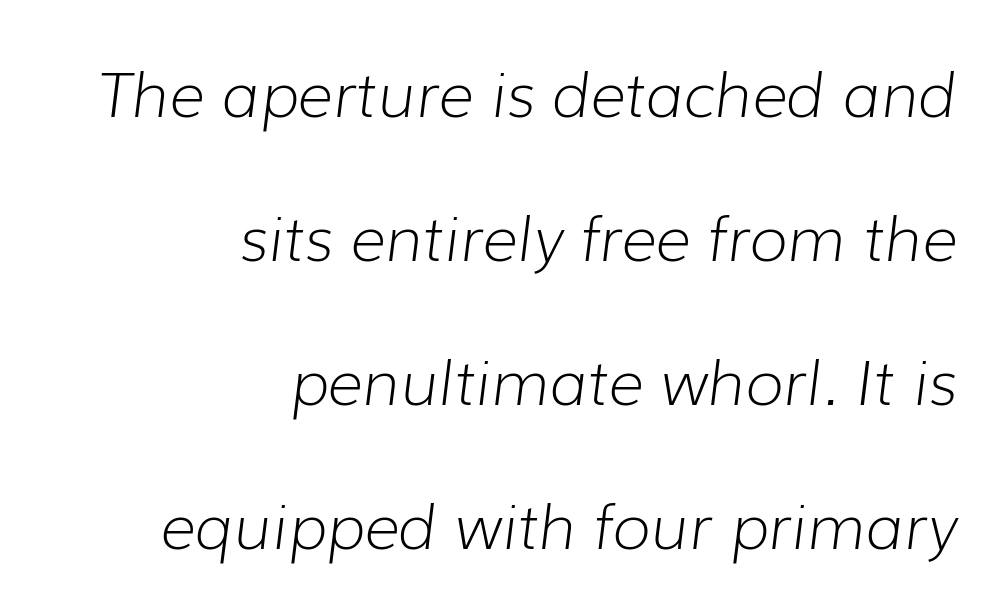
Vertical stems look standard width or narrower in stroke. Compared with typical body copy, the letter spacing here is the same. A bare baseline throughout the passage. Leftover space on each line is placed entirely before the opening word. In terms of posture, this sample is oblique. Proportional: the letters do not fall into vertical columns.
